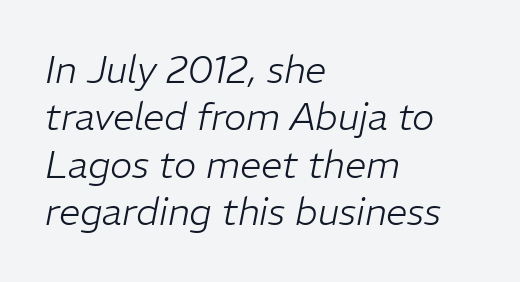
{"italic": "yes", "lean": "right", "slant_degrees": 11, "bold": "no", "weight": "light", "width": "normal", "stroke_contrast": "low", "x_height": "medium", "monospaced": "no", "underline": "no", "align": "left", "line_spacing": "normal", "line_spacing_ratio": 1.25, "letter_spacing": "normal", "letter_spacing_em": 0.0, "glyph_px": 38}
